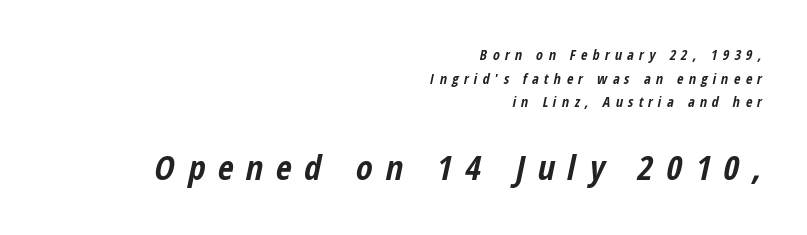
The font is running at its bold setting. This sample has the flowing, uneven cadence of proportional lettering. The zone under the glyphs is completely vacant. Successive baselines arrive at the customary interval. Block two is the big one; block one sits smaller above it. There's an unmistakable incline to the writing here.
